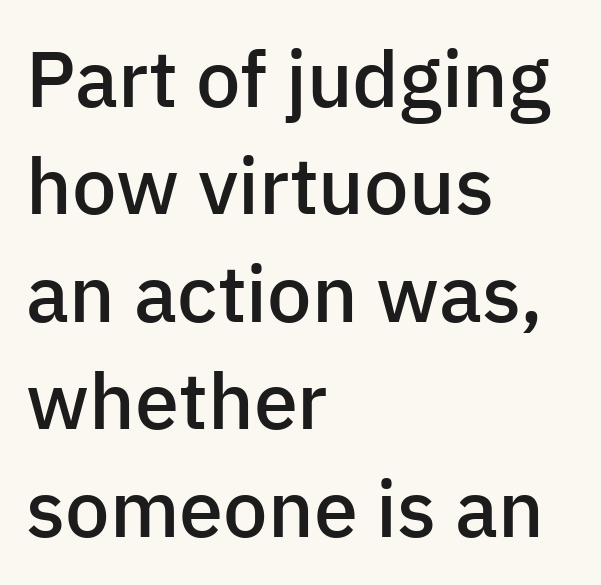
The image shows 79 px semibold sans-serif type, upright; set left-aligned, normal line spacing (1.36x), normal letter spacing, not underlined; low stroke contrast and a medium x-height.
